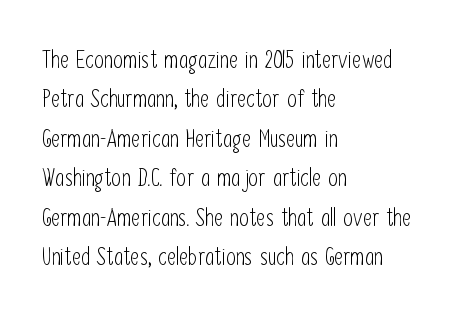
This block has exactly the height ordinary leading produces. Heft: none added — not bold. The face used here is rendered with its standard letterfit. Horizontally, the lines are justified to the leading edge only.
